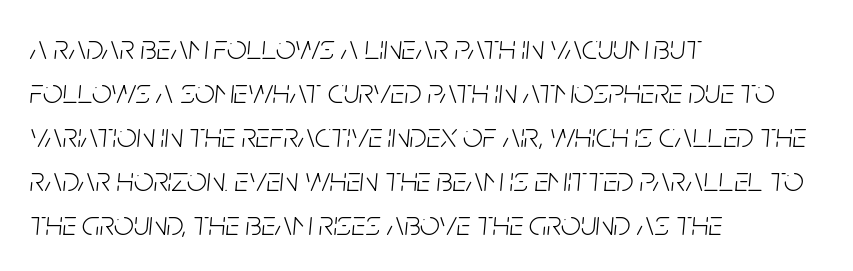
Q: Is the text bold? A: No.
Q: Is the text italic (slanted)? A: Yes, it leans right by about 5 degrees.
Q: Is the text underlined? A: No.
Q: How is the paragraph aligned? A: Left-aligned.
Q: Is the spacing between letters normal or unusually wide? A: Normal.
Q: Is the spacing between lines tight, normal or loose? A: Normal.
Q: Width (condensed, normal, or wide)? A: Condensed.
Q: Stroke contrast? A: Low.
Q: x-height? A: Large.
Q: Monospaced? A: No.
